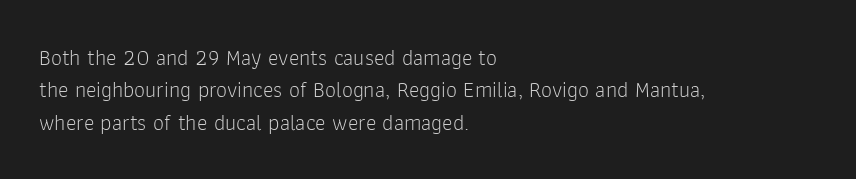
The image shows 22 px text type, upright; set left-aligned, normal line spacing (1.47x), normal letter spacing, not underlined.
